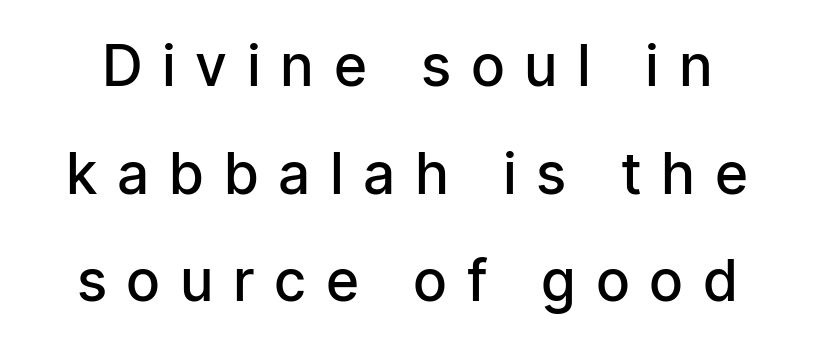
The letterforms stand isolated, each surrounded by extra space. Do the characters align in a grid? No, the font is proportional. Each row of text sits above clean, open space. Firm but not heavy-handed strokes: this text is semibold.
